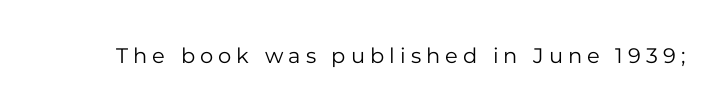
Weight class: somewhere from thin through regular. Posture: straight, roman, zero tilt. Beneath every word, the page is bare. Glyph-to-glyph distance is far greater than everyday printed text.
